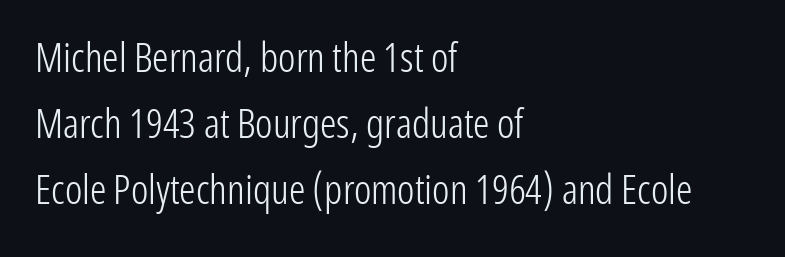
Summary of weight: not heavy and not bold. Vertical spacing — default. A student would call this left alignment; a typographer would say flush left, rag right. Compared with typical body copy, the letter spacing here is the same. A sans-serif font was chosen for this passage. Looks like regular typesetting: each glyph gets only the width it needs.
